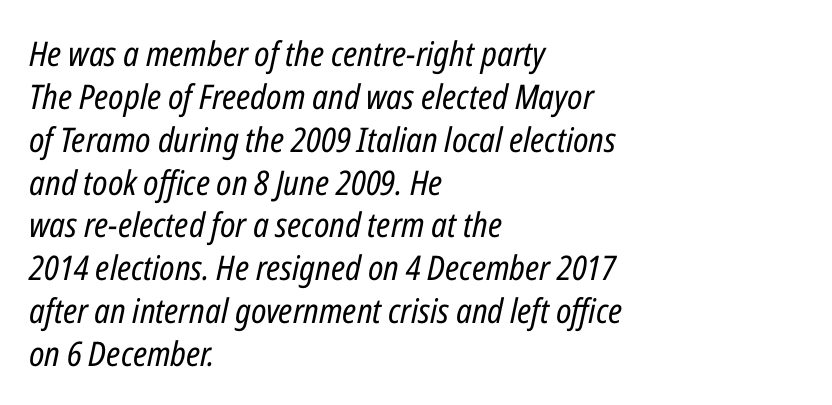
The image shows 34 px regular-weight, condensed type, italic (leaning right); set left-aligned, normal line spacing (1.26x), normal letter spacing, not underlined; low stroke contrast and a medium x-height.
